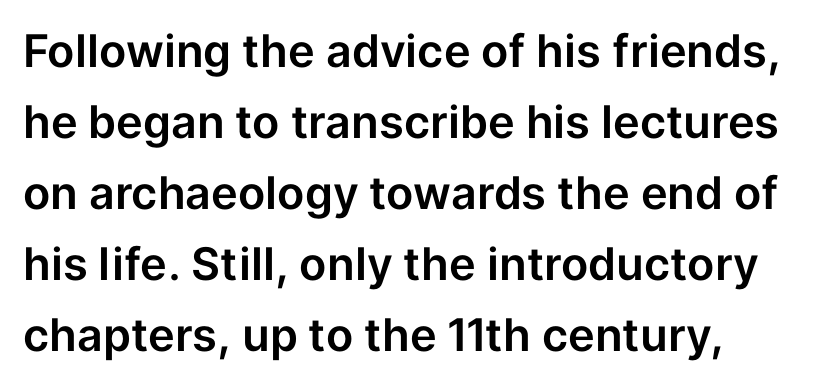
{"serif": "no", "italic": "no", "width": "normal", "stroke_contrast": "low", "x_height": "medium", "monospaced": "no", "underline": "no", "align": "left", "line_spacing": "normal", "line_spacing_ratio": 1.58, "letter_spacing": "normal", "letter_spacing_em": 0.0, "glyph_px": 45}
